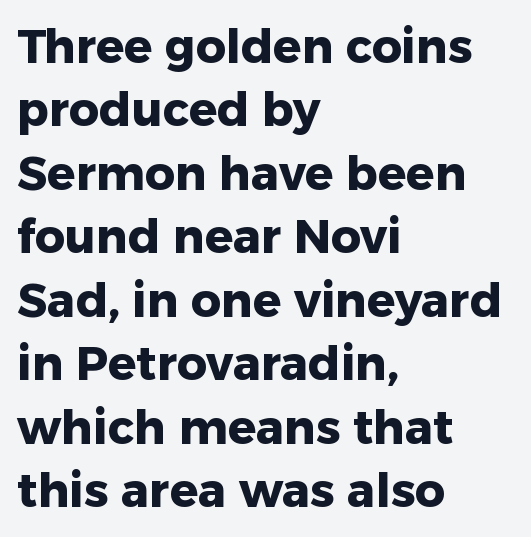
The image shows 47 px heavy sans-serif type, upright; set left-aligned, normal line spacing (1.35x), normal letter spacing, not underlined; low stroke contrast and a medium x-height.
